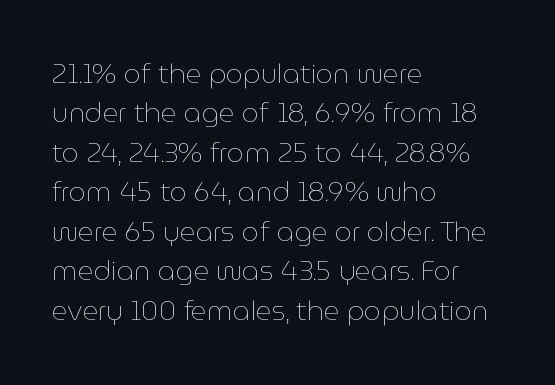
Quick note: not italic, upright. Is the stroke heavy? The answer is a plain regular-or-lighter. The setting favours the left margin, as ordinary paragraphs usually do. Has an underline been added? It has not. Tracking here is standard; glyphs follow each other at the usual distance. Line spacing here is normal.
